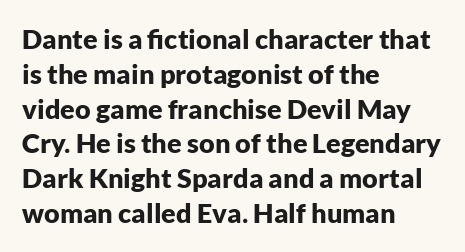
The words here are not underlined. Style check: upright. Typesetter's note: full bold, strokes at maximum text heaviness. Left-aligned paragraph, ragged on the right. One glance says typical: line gaps are just what's usual. Look at the tracking — it's just the regular setting, nothing added.
